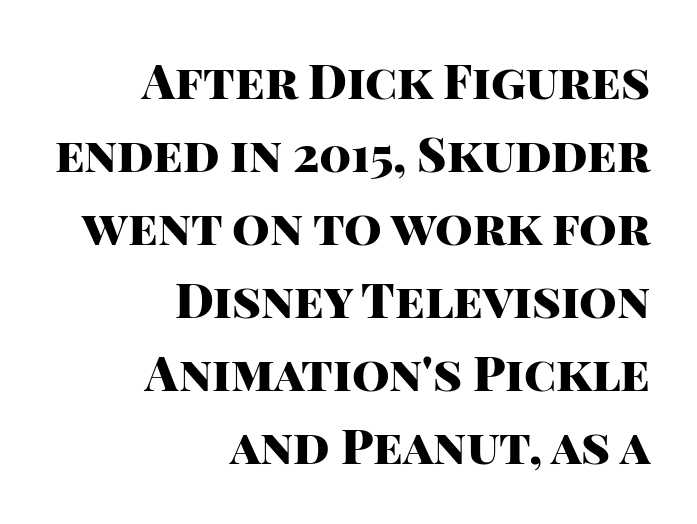
Does extra space separate the letters? No, they use regular spacing. Every row of glyphs terminates at an identical x-position on the right. Vertical spacing — default. Is the type bold? Yes — the strokes are clearly thick and heavy. Each letter keeps its own natural width here, so spacing adapts to shape.
